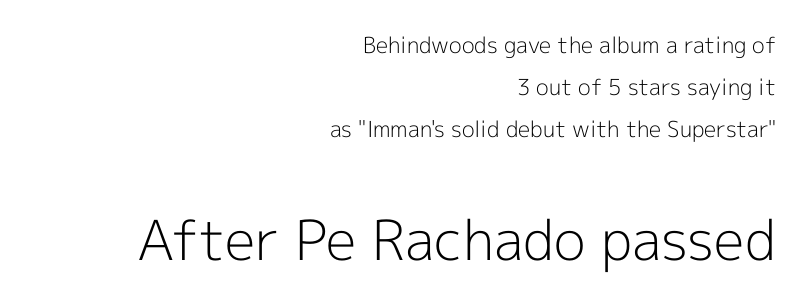
Q: Is the text bold? A: No.
Q: Is the text italic (slanted)? A: No, it is upright.
Q: Is the typeface a serif or a sans-serif typeface? A: Sans-serif.
Q: Is the text underlined? A: No.
Q: How is the paragraph aligned? A: Right-aligned.
Q: Is the spacing between letters normal or unusually wide? A: Normal.
Q: Is the spacing between lines tight, normal or loose? A: Loose.
Q: Which block of text is set in a larger size, the first (top) or the second (bottom)? A: The second (bottom) one.
Q: Width (condensed, normal, or wide)? A: Normal.
Q: x-height? A: Medium.
Q: Monospaced? A: No.
